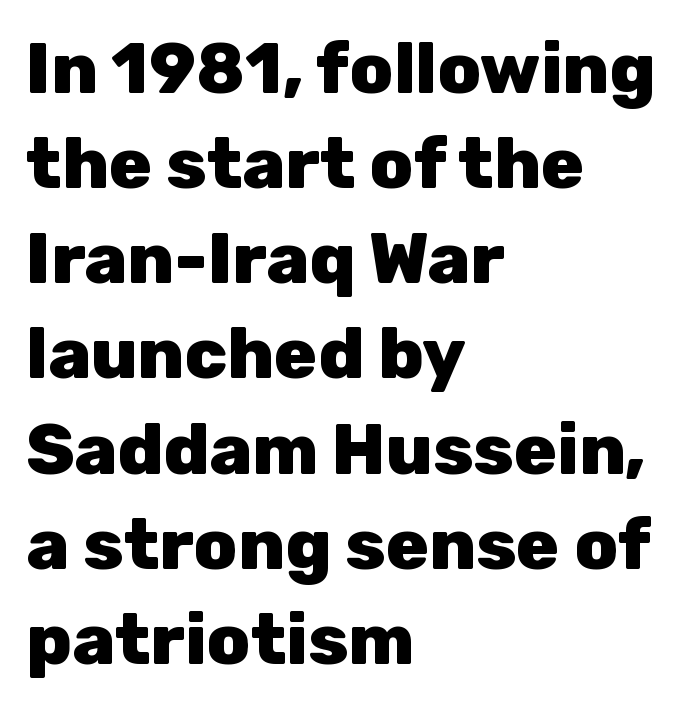
Q: Is the text bold? A: Yes.
Q: Is the text italic (slanted)? A: No, it is upright.
Q: Is the typeface a serif or a sans-serif typeface? A: Sans-serif.
Q: Is the text underlined? A: No.
Q: How is the paragraph aligned? A: Left-aligned.
Q: Is the spacing between letters normal or unusually wide? A: Normal.
Q: Is the spacing between lines tight, normal or loose? A: Normal.
Q: Width (condensed, normal, or wide)? A: Normal.
Q: Stroke contrast? A: Low.
Q: x-height? A: Medium.
Q: Monospaced? A: No.
